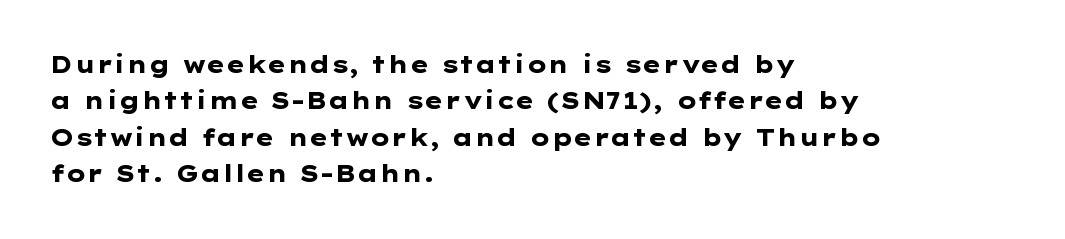
The text block is weighted toward the left margin, trailing off unevenly rightward. These lines carry a lot of weight — the face is fully bold. The letters stand upright; this is a roman face. Each row of text sits above clean, open space. This rendering leaves character spacing at its baseline value.
